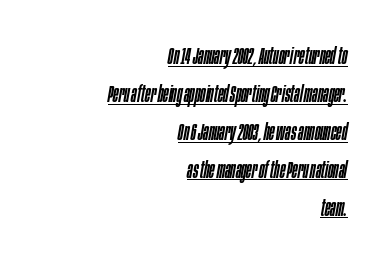
Slanted lettering throughout. Caption: lettering with a line underneath. The rendering keeps characters at their native spacing. The designer left line spacing at the default. Line endings align vertically; line beginnings do not.
